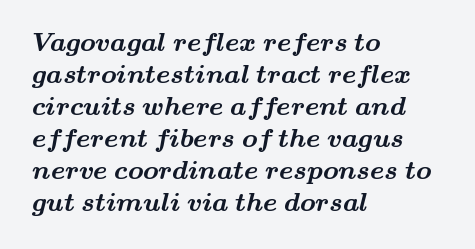
The space beneath each line is pristine and unruled. The compositor pushed each line to the left boundary. No extra tracking has been applied to these lines. Heavy, bold letterforms.
